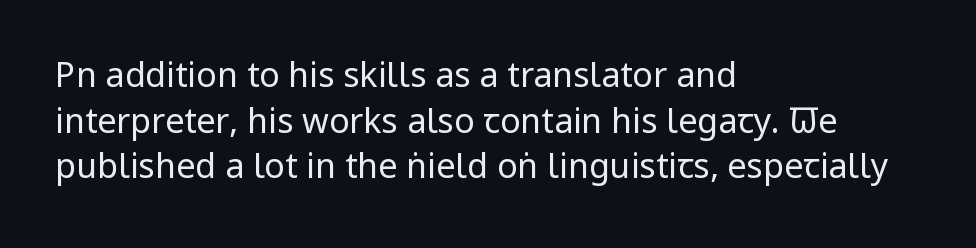
{"serif": "no", "italic": "no", "bold": "no", "weight": "regular", "width": "condensed", "stroke_contrast": "low", "x_height": "large", "monospaced": "no", "underline": "no", "align": "left", "line_spacing": "normal", "line_spacing_ratio": 1.34, "letter_spacing": "normal", "letter_spacing_em": 0.0, "glyph_px": 34}
